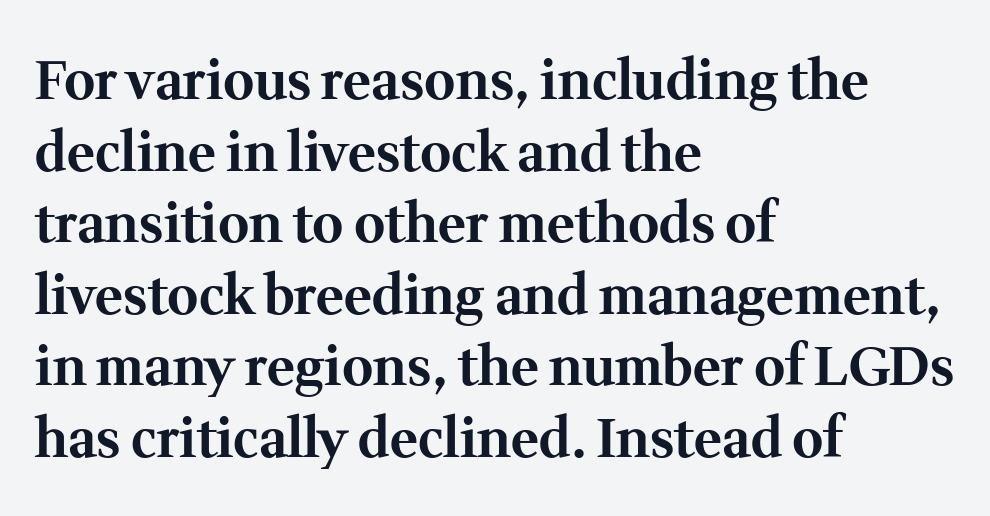
Do the characters align in a grid? No, the font is proportional. Successive baselines arrive at the customary interval. Each letter's strokes conclude with small projecting serifs. A clean baseline with only descenders dipping below it. It's the straight-up-and-down kind of type. Look at the tracking — it's just the regular setting, nothing added.
